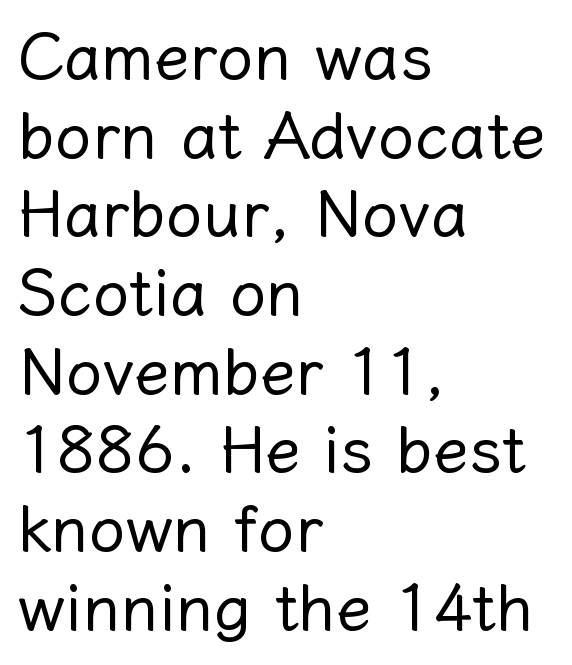
The image shows 65 px regular-weight type, upright; set left-aligned, line spacing 1.21x, normal letter spacing, not underlined; low stroke contrast and a medium x-height.
